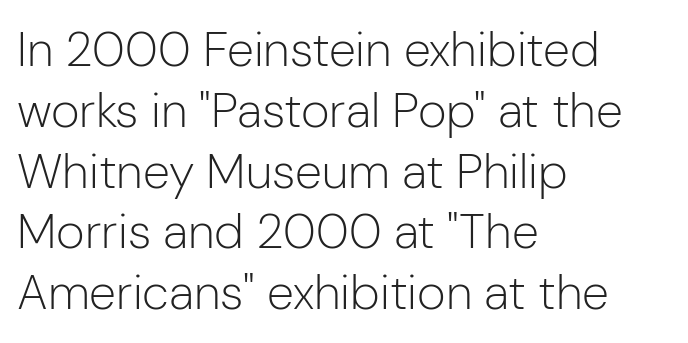
Compared with a typical body face, this is equally light or lighter still. Spacing verdict: proportional, widths tailored to each character. Classification — sans serif. The foot of each line stays bare and open. If you drew a ruler down the left edge, every line would touch it.
